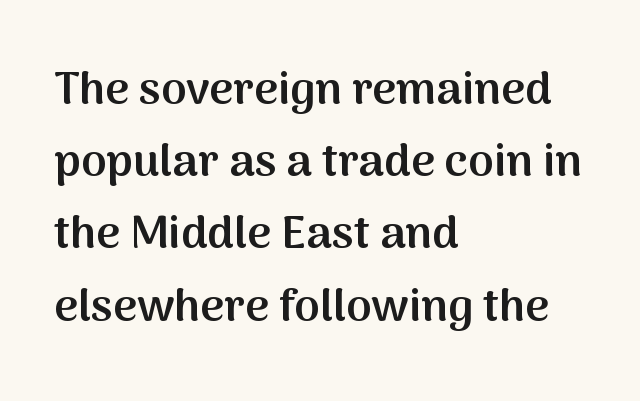
Letterform terminals end flat and unadorned throughout the passage. Characters follow at the spacing the type designer built in. Nope, not italic — everything's standing straight. These lines are rendered in a variable-pitch font. The area under the type is left untouched. A normal amount of white space separates one row of letters from the next.
